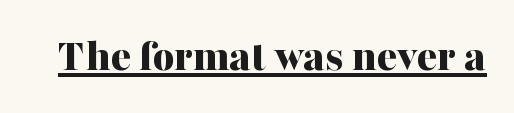
The image shows 47 px bold serif type, upright; set normal letter spacing, underlined; medium stroke contrast and a medium x-height.
